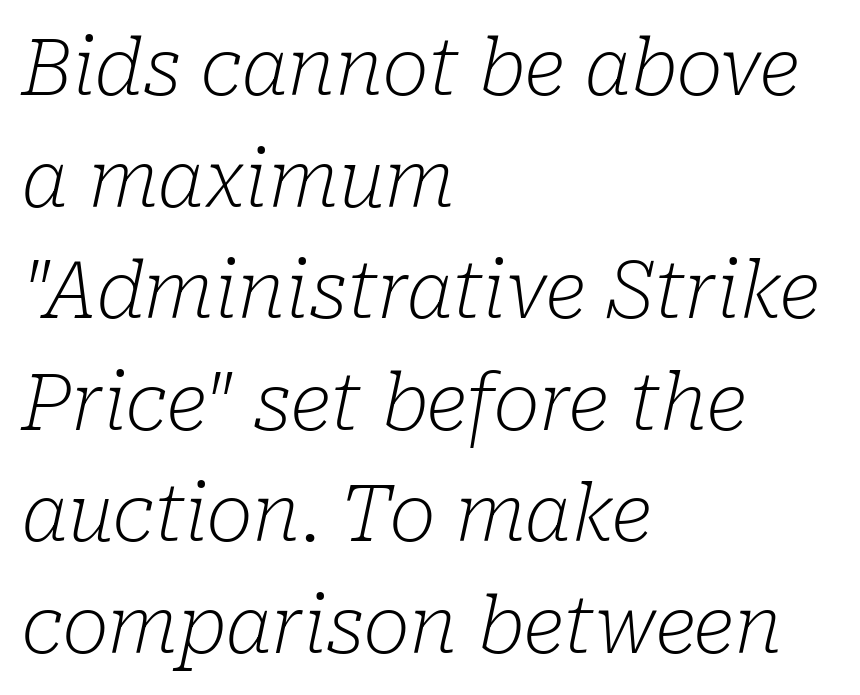
The image shows 78 px light serif type, italic (leaning right); set left-aligned, normal line spacing (1.43x), normal letter spacing, not underlined; low stroke contrast and a medium x-height.
